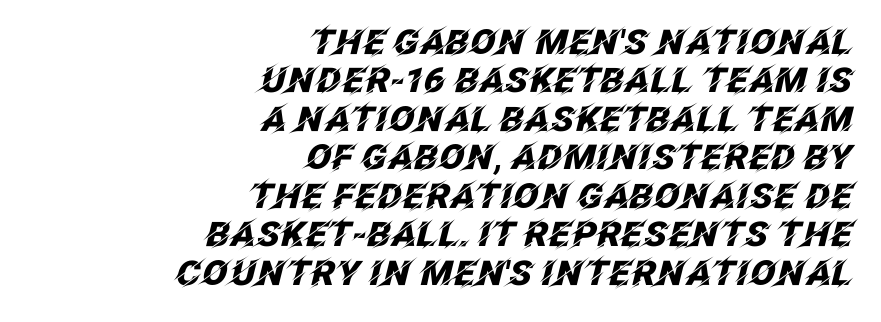
Q: Is the text bold? A: Yes.
Q: Is the text italic (slanted)? A: Yes, it leans right by about 12 degrees.
Q: Is the text underlined? A: No.
Q: How is the paragraph aligned? A: Right-aligned.
Q: Is the spacing between letters normal or unusually wide? A: Normal.
Q: Is the spacing between lines tight, normal or loose? A: Tight.
Q: Width (condensed, normal, or wide)? A: Normal.
Q: Stroke contrast? A: Low.
Q: x-height? A: Large.
Q: Monospaced? A: No.
